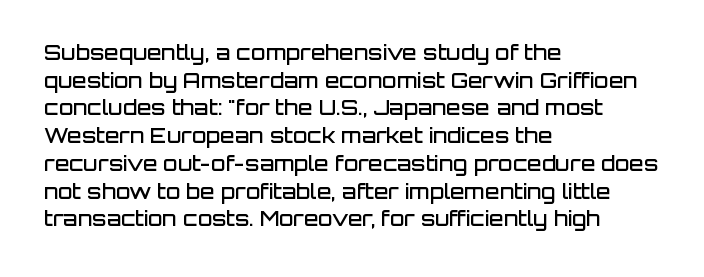
These words are printed semibold, heavier than regular yet not bold. Does the lettering tilt? It doesn't — this is upright. The area under the type is left untouched. Alignment: flush left.
